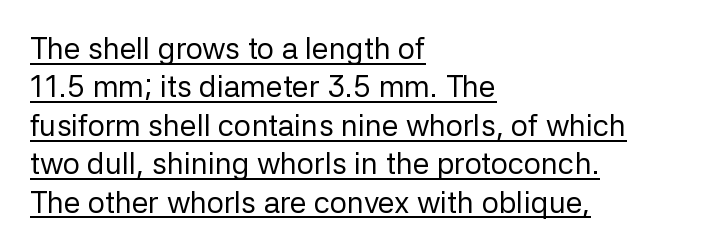
{"serif": "no", "italic": "no", "bold": "no", "weight": "regular", "width": "normal", "stroke_contrast": "low", "x_height": "medium", "monospaced": "no", "underline": "yes", "align": "left", "line_spacing": "normal", "line_spacing_ratio": 1.28, "letter_spacing": "normal", "letter_spacing_em": 0.0, "glyph_px": 30}
